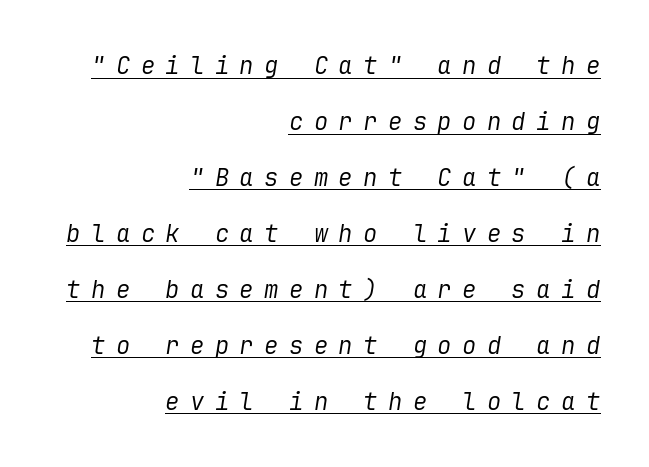
Q: Is the text bold? A: No.
Q: Is the text italic (slanted)? A: Yes, it leans right by about 9 degrees.
Q: Is the text underlined? A: Yes.
Q: How is the paragraph aligned? A: Right-aligned.
Q: Is the spacing between letters normal or unusually wide? A: Unusually wide.
Q: Is the spacing between lines tight, normal or loose? A: Loose.
